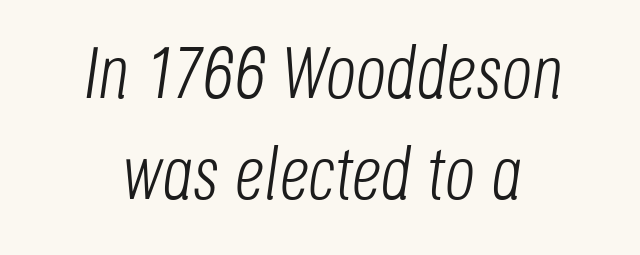
Q: Is the text bold? A: No.
Q: Is the text italic (slanted)? A: Yes, it leans right by about 8 degrees.
Q: Is the text underlined? A: No.
Q: Is the spacing between letters normal or unusually wide? A: Normal.
Q: Is the spacing between lines tight, normal or loose? A: Normal.
Q: Width (condensed, normal, or wide)? A: Condensed.
Q: Stroke contrast? A: Low.
Q: x-height? A: Large.
Q: Monospaced? A: No.
